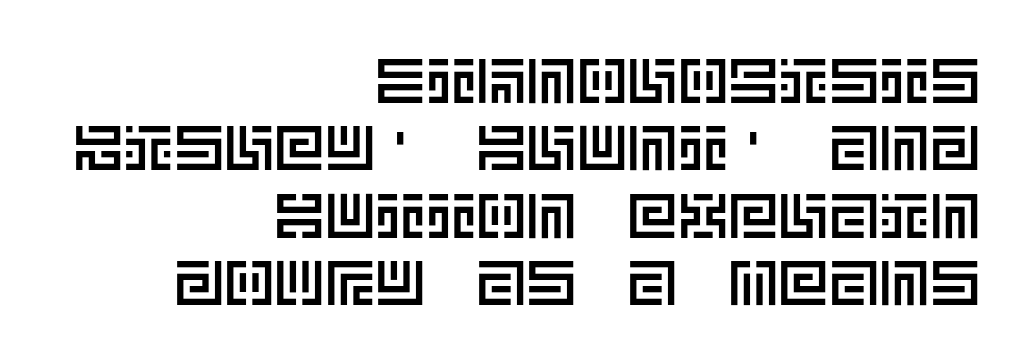
Horizontal bands of white between lines are thin slivers. The letters sit at their default tracking, neither squeezed nor spread. Casual observation: everything's shoved over to the right. Posture: upright roman.
